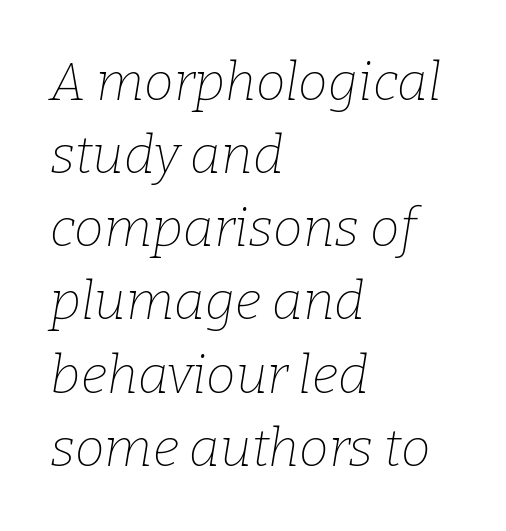
{"serif": "yes", "italic": "yes", "lean": "right", "slant_degrees": 9, "bold": "no", "weight": "thin", "width": "normal", "stroke_contrast": "low", "x_height": "medium", "monospaced": "no", "underline": "no", "align": "left", "line_spacing": "normal", "line_spacing_ratio": 1.38, "letter_spacing": "normal", "letter_spacing_em": 0.0, "glyph_px": 53}
